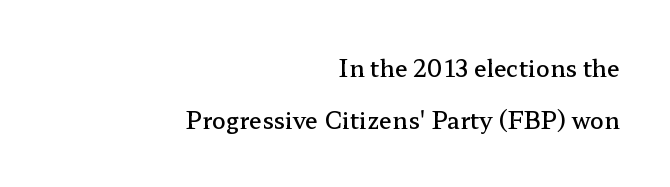
Q: Is the text bold? A: Semi-bold.
Q: Is the text italic (slanted)? A: No, it is upright.
Q: Is the text underlined? A: No.
Q: How is the paragraph aligned? A: Right-aligned.
Q: Is the spacing between letters normal or unusually wide? A: Normal.
Q: Is the spacing between lines tight, normal or loose? A: Loose.
